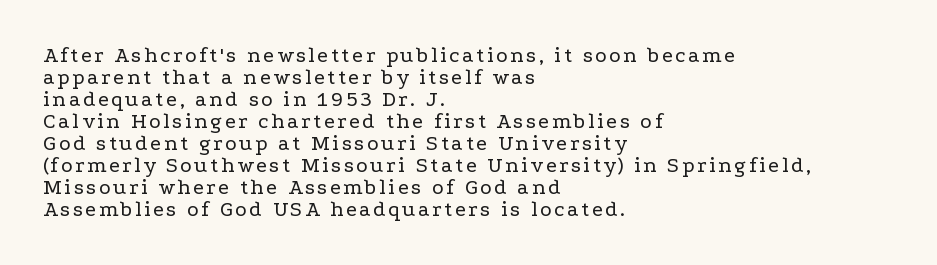
Q: Is the text bold? A: No.
Q: Is the text italic (slanted)? A: No, it is upright.
Q: Is the text underlined? A: No.
Q: How is the paragraph aligned? A: Left-aligned.
Q: Is the spacing between lines tight, normal or loose? A: Tight.
